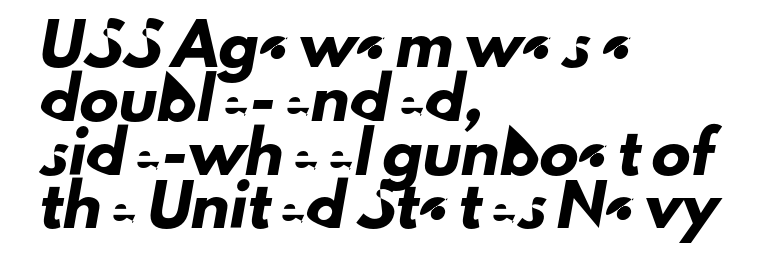
The image shows 39 px sans-serif type; set left-aligned, normal line spacing (1.38x), normal letter spacing, not underlined; low stroke contrast and a small x-height.
